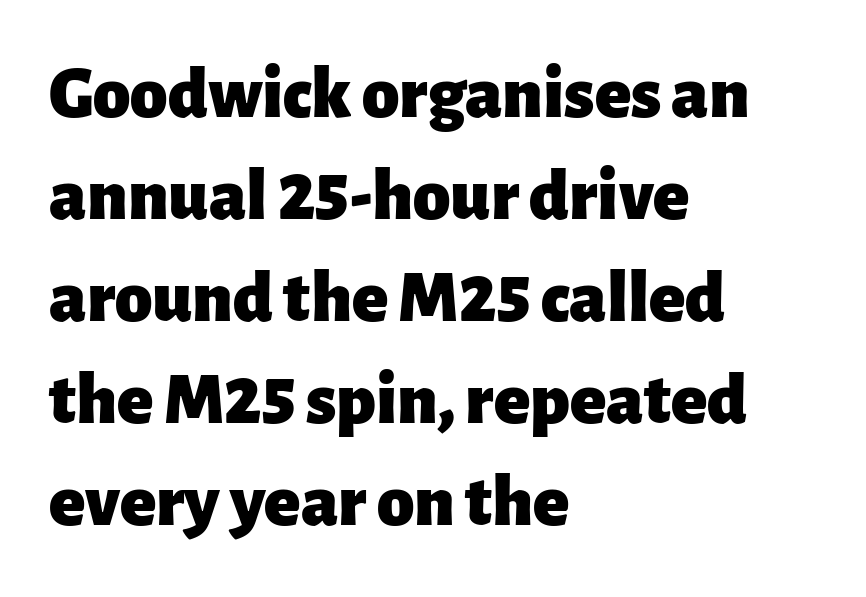
Students, note that the glyphs here touch the page at normal intervals. Line beginnings align vertically; line endings do not. What weight is shown? A full bold with thick strokes. The lines sit at an ordinary, default distance from one another.
